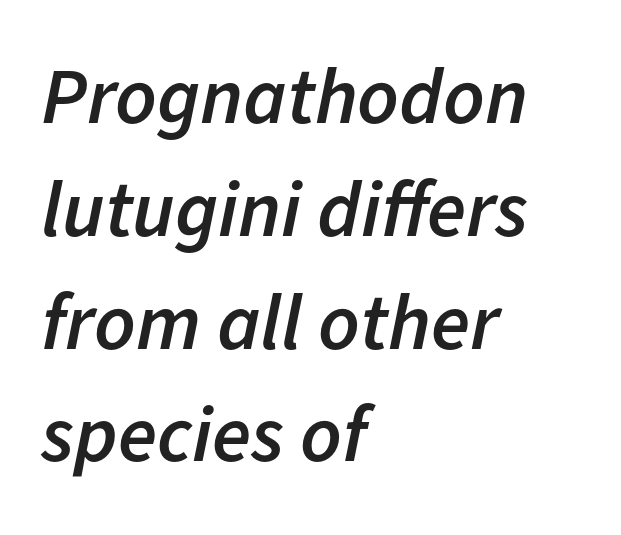
Glyph-to-glyph distance matches everyday printed text. Check under the words: just untouched page. Vertical spacing — default. Rendered with sloped, italic letterforms.
